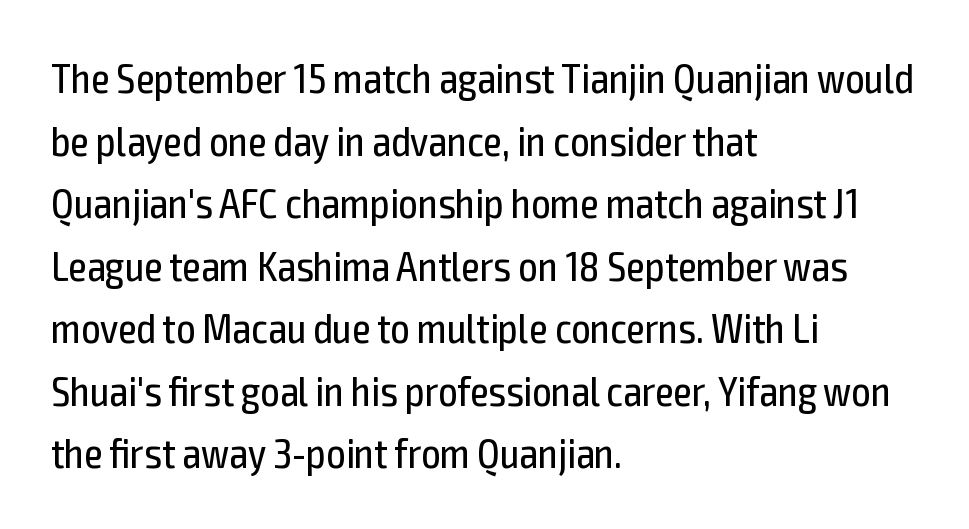
The image shows 42 px regular-weight, condensed sans-serif type, upright; set left-aligned, normal line spacing (1.49x), normal letter spacing, not underlined; a medium x-height.
